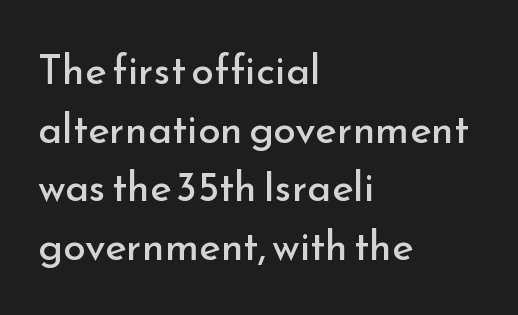
Q: Is the text bold? A: No.
Q: Is the text italic (slanted)? A: No, it is upright.
Q: Is the typeface a serif or a sans-serif typeface? A: Sans-serif.
Q: Is the text underlined? A: No.
Q: How is the paragraph aligned? A: Left-aligned.
Q: Is the spacing between letters normal or unusually wide? A: Normal.
Q: Is the spacing between lines tight, normal or loose? A: Normal.
Q: Width (condensed, normal, or wide)? A: Normal.
Q: Stroke contrast? A: Low.
Q: x-height? A: Small.
Q: Monospaced? A: No.
